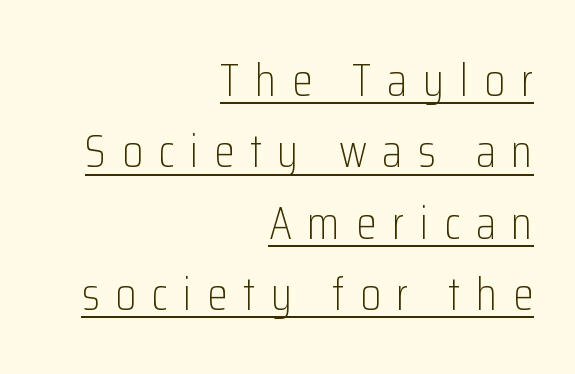
The image shows 47 px light, condensed sans-serif type, upright; set right-aligned, normal line spacing (1.52x), unusually wide letter spacing (+0.33 em), underlined; low stroke contrast and a medium x-height.
